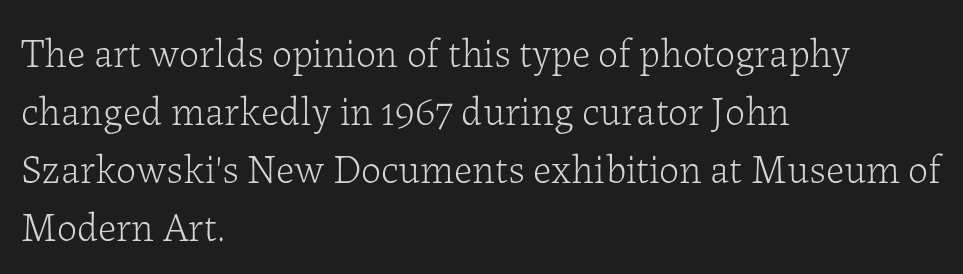
The font is comparable to plain body text, perhaps lighter. The letters stand upright; this is a roman face. The typeface chosen for these lines features serifs. The glyphs are unaccompanied by any horizontal stroke below them. The letters advance in unequal steps, a hallmark of proportional type. The letterforms sit shoulder to shoulder at normal distance.
